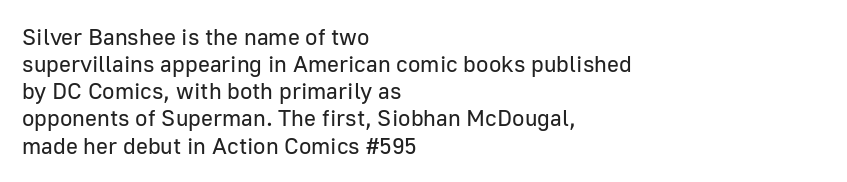
The image shows 23 px text type, upright; set left-aligned, line spacing 1.18x, normal letter spacing, not underlined.
